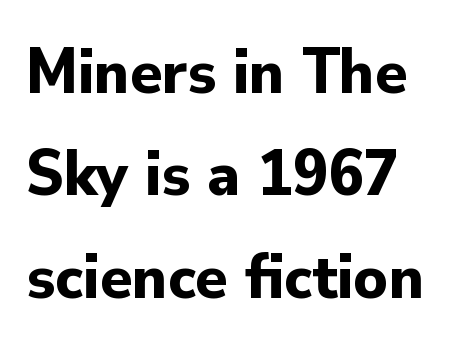
The image shows 66 px bold sans-serif type, upright; set left-aligned, normal line spacing (1.55x), normal letter spacing, not underlined; low stroke contrast and a small x-height.
